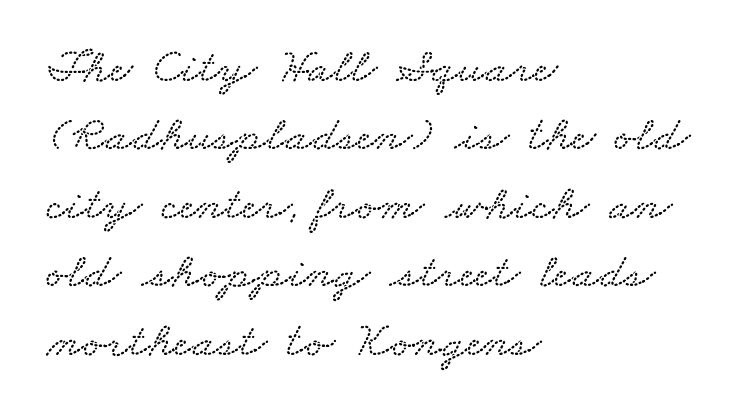
Q: Is the text underlined? A: No.
Q: How is the paragraph aligned? A: Left-aligned.
Q: Is the spacing between letters normal or unusually wide? A: Normal.
Q: Is the spacing between lines tight, normal or loose? A: Normal.
Q: Width (condensed, normal, or wide)? A: Wide.
Q: Stroke contrast? A: Low.
Q: x-height? A: Small.
Q: Monospaced? A: No.
